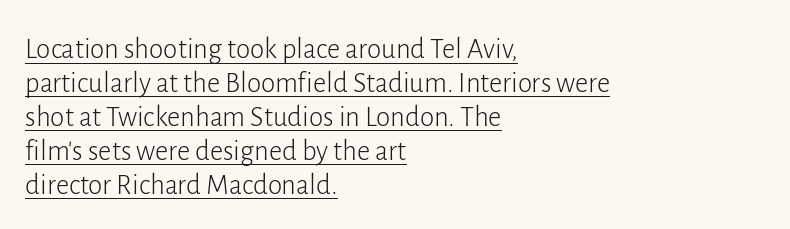
The image shows 29 px light sans-serif type, upright; set left-aligned, line spacing 1.17x, normal letter spacing, underlined; low stroke contrast and a medium x-height.
